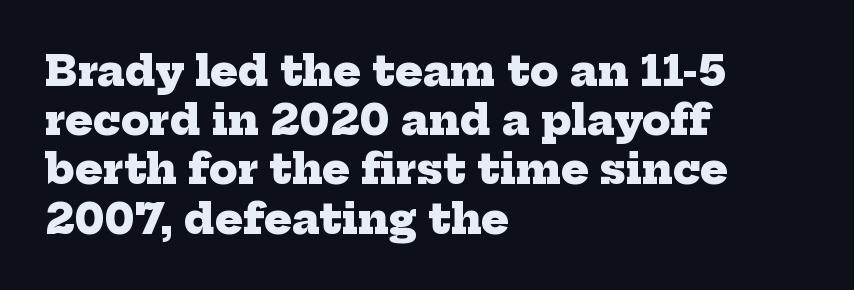
{"serif": "yes", "bold": "yes", "weight": "heavy", "width": "normal", "stroke_contrast": "low", "x_height": "medium", "monospaced": "no", "underline": "no", "align": "left", "line_spacing_ratio": 1.2, "letter_spacing": "normal", "letter_spacing_em": 0.0, "glyph_px": 41}
